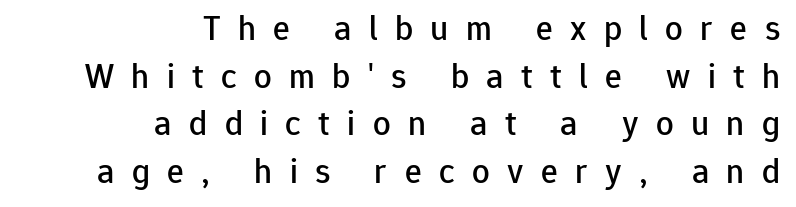
The image shows 35 px sans-serif type, upright; set right-aligned, normal line spacing (1.36x), unusually wide letter spacing (+0.5 em), not underlined; low stroke contrast and a medium x-height.
